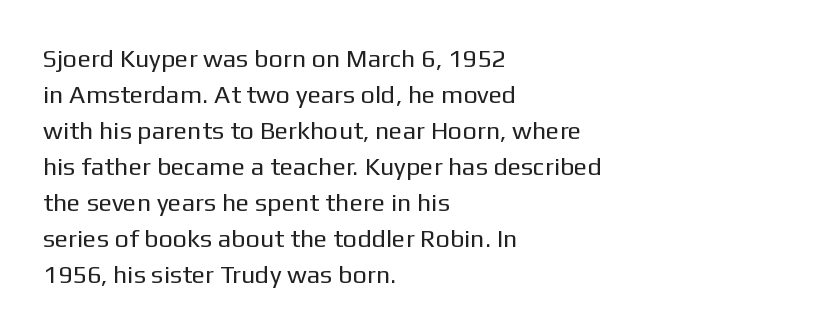
The rendering anchors every line to the left-hand side. Words appear dense and cohesive because spacing is normal. Does the leading feel generous? No, just average. A quiet, ordinary-to-light weight characterises the typeface.
